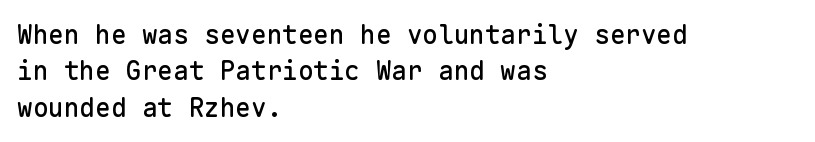
Each line starts at the same left margin while the right side varies. There is no visible air inserted between adjacent glyphs. Baseline-to-baseline distance is the conventional proportion of letter height. No italicization has been applied; the sample stays upright.
